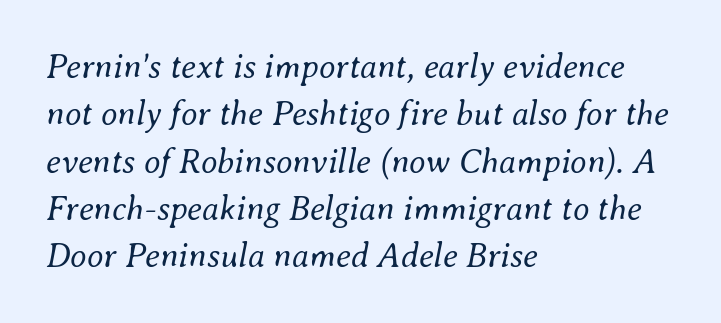
{"italic": "yes", "lean": "right", "slant_degrees": 8, "bold": "no", "weight": "regular", "width": "normal", "stroke_contrast": "medium", "x_height": "small", "monospaced": "no", "underline": "no", "align": "left", "line_spacing": "normal", "line_spacing_ratio": 1.39, "letter_spacing": "normal", "letter_spacing_em": 0.0, "glyph_px": 34}
